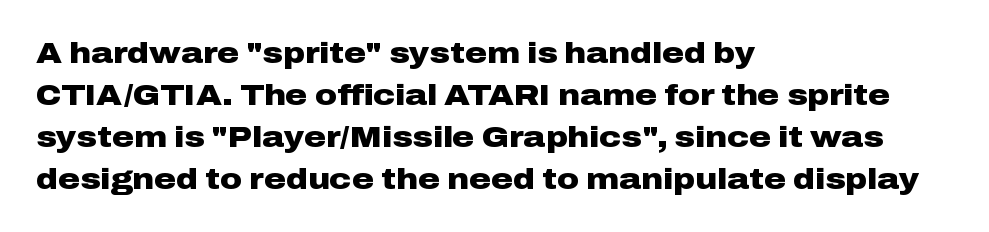
The image shows 30 px heavy, wide sans-serif type, upright; set left-aligned, normal line spacing (1.4x), normal letter spacing, not underlined; low stroke contrast and a medium x-height.
